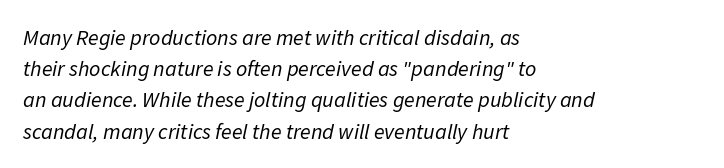
Q: Is the text bold? A: No.
Q: Is the text italic (slanted)? A: Yes, it leans right by about 11 degrees.
Q: Is the text underlined? A: No.
Q: How is the paragraph aligned? A: Left-aligned.
Q: Is the spacing between letters normal or unusually wide? A: Normal.
Q: Is the spacing between lines tight, normal or loose? A: Normal.
